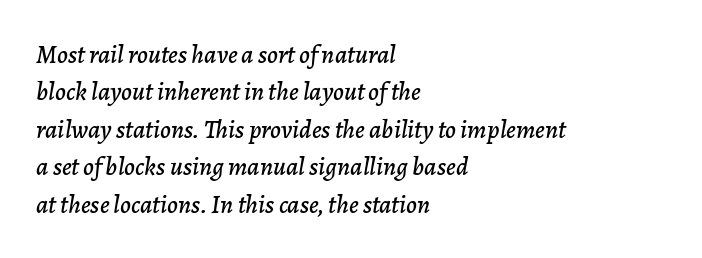
The image shows 26 px text type, italic (leaning right); set left-aligned, normal line spacing (1.44x), normal letter spacing, not underlined.
